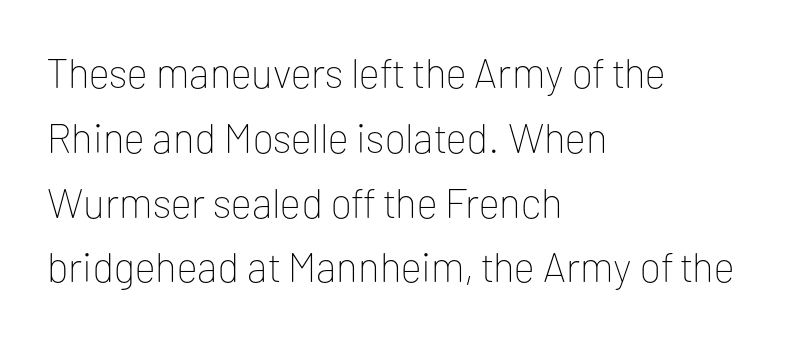
{"serif": "no", "italic": "no", "bold": "no", "weight": "thin", "width": "normal", "stroke_contrast": "low", "x_height": "medium", "monospaced": "no", "underline": "no", "align": "left", "line_spacing": "normal", "line_spacing_ratio": 1.58, "letter_spacing": "normal", "letter_spacing_em": 0.0, "glyph_px": 41}
